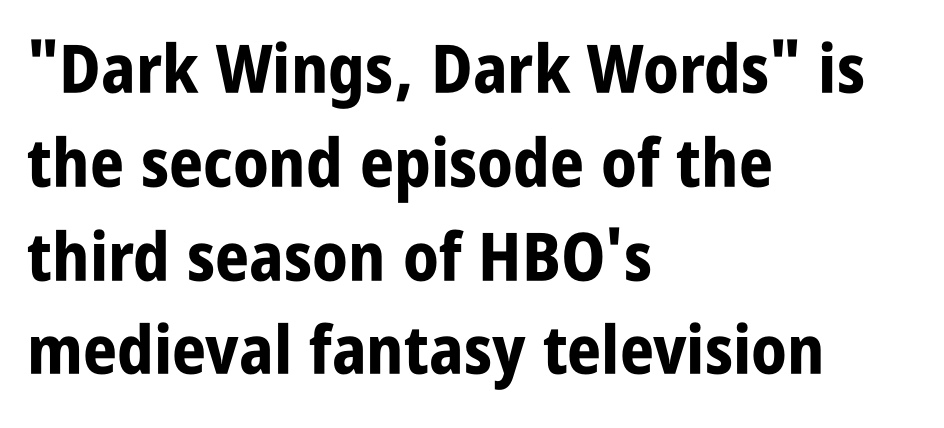
Q: Is the text bold? A: Yes.
Q: Is the text italic (slanted)? A: No, it is upright.
Q: Is the typeface a serif or a sans-serif typeface? A: Sans-serif.
Q: Is the text underlined? A: No.
Q: How is the paragraph aligned? A: Left-aligned.
Q: Is the spacing between letters normal or unusually wide? A: Normal.
Q: Is the spacing between lines tight, normal or loose? A: Normal.
Q: Width (condensed, normal, or wide)? A: Condensed.
Q: Stroke contrast? A: Low.
Q: x-height? A: Large.
Q: Monospaced? A: No.
